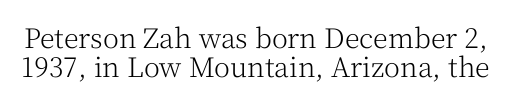
Q: Is the text bold? A: No.
Q: Is the text italic (slanted)? A: No, it is upright.
Q: Is the text underlined? A: No.
Q: Is the spacing between letters normal or unusually wide? A: Normal.
Q: Is the spacing between lines tight, normal or loose? A: Tight.
